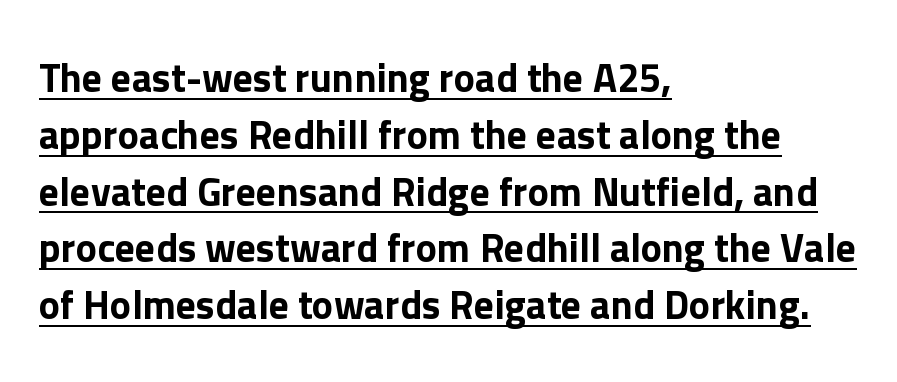
Q: Is the text italic (slanted)? A: No, it is upright.
Q: Is the typeface a serif or a sans-serif typeface? A: Sans-serif.
Q: Is the text underlined? A: Yes.
Q: How is the paragraph aligned? A: Left-aligned.
Q: Is the spacing between letters normal or unusually wide? A: Normal.
Q: Is the spacing between lines tight, normal or loose? A: Normal.
Q: Width (condensed, normal, or wide)? A: Normal.
Q: Stroke contrast? A: Low.
Q: x-height? A: Medium.
Q: Monospaced? A: No.
